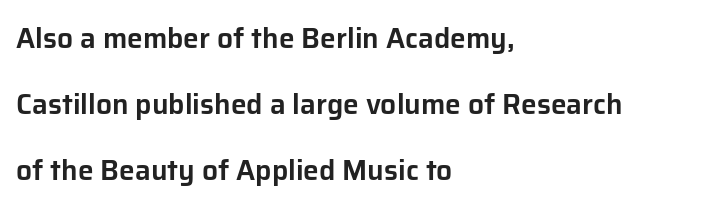
Q: Is the text italic (slanted)? A: No, it is upright.
Q: Is the typeface a serif or a sans-serif typeface? A: Sans-serif.
Q: Is the text underlined? A: No.
Q: How is the paragraph aligned? A: Left-aligned.
Q: Is the spacing between letters normal or unusually wide? A: Normal.
Q: Is the spacing between lines tight, normal or loose? A: Loose.
Q: Width (condensed, normal, or wide)? A: Normal.
Q: Stroke contrast? A: Low.
Q: x-height? A: Medium.
Q: Monospaced? A: No.
